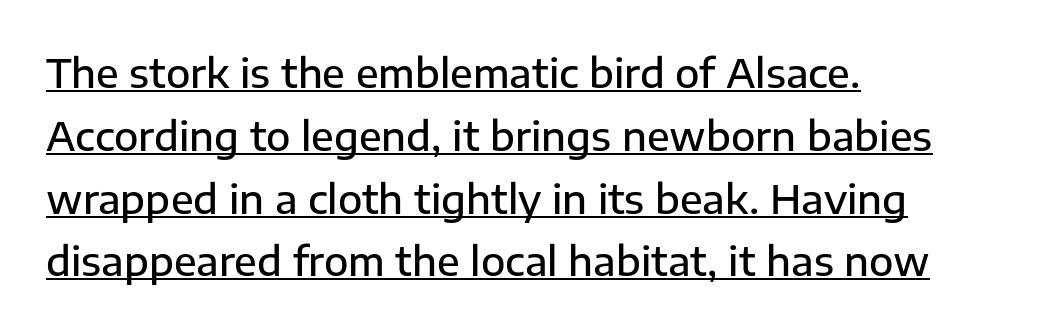
The image shows 40 px semibold sans-serif type, upright; set left-aligned, normal line spacing (1.57x), normal letter spacing, underlined; low stroke contrast and a medium x-height.
